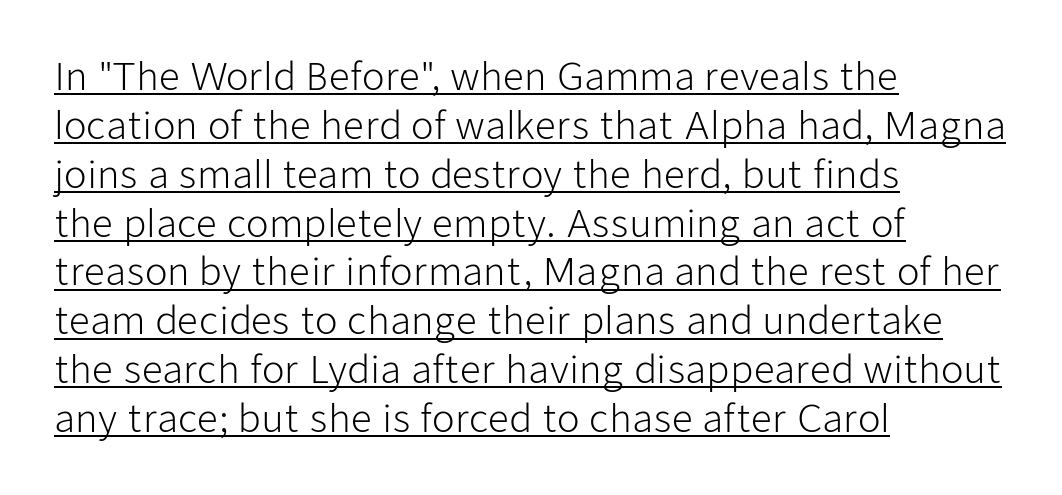
The image shows 37 px light sans-serif type, upright; set left-aligned, normal line spacing (1.32x), normal letter spacing, underlined; low stroke contrast and a medium x-height.
